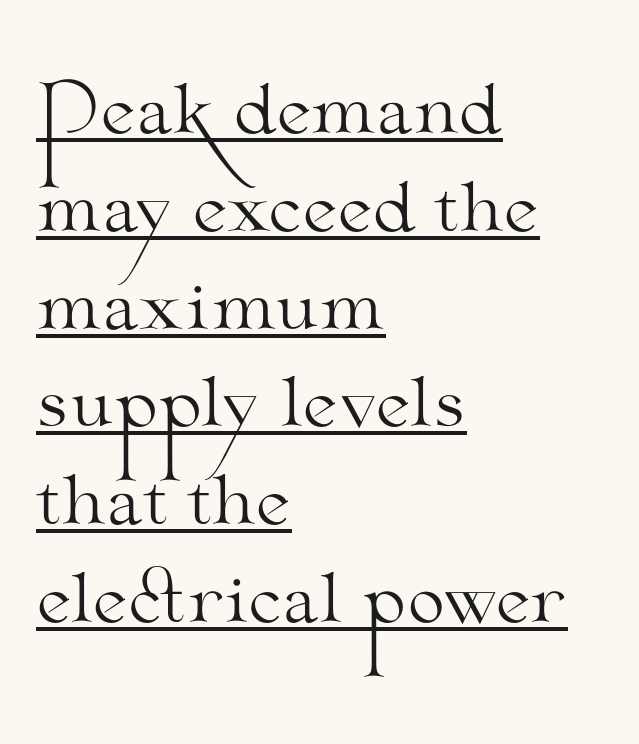
The image shows 67 px light, wide serif type, upright; set left-aligned, normal line spacing (1.46x), normal letter spacing, underlined; medium stroke contrast and a small x-height.
